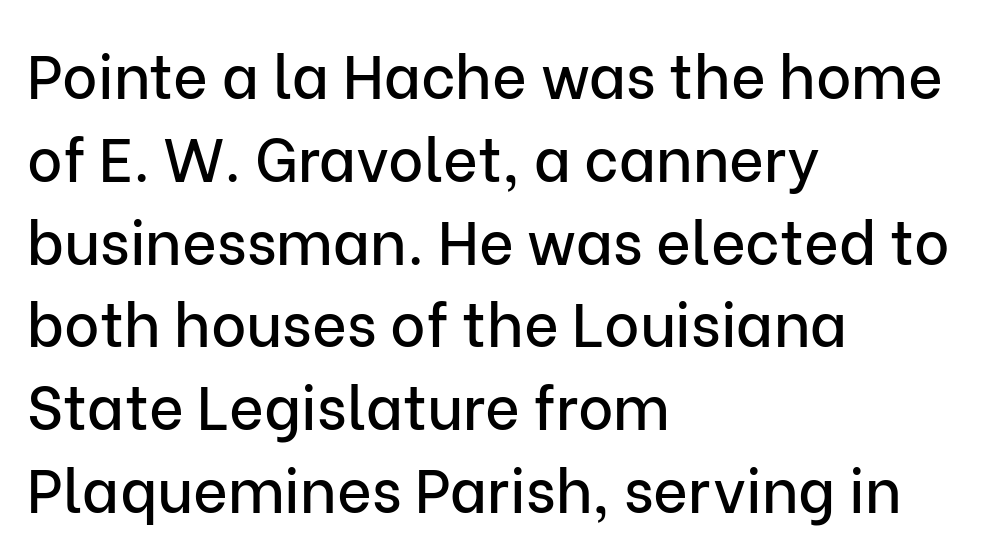
Q: Is the text italic (slanted)? A: No, it is upright.
Q: Is the typeface a serif or a sans-serif typeface? A: Sans-serif.
Q: Is the text underlined? A: No.
Q: How is the paragraph aligned? A: Left-aligned.
Q: Is the spacing between letters normal or unusually wide? A: Normal.
Q: Is the spacing between lines tight, normal or loose? A: Normal.
Q: Width (condensed, normal, or wide)? A: Normal.
Q: Stroke contrast? A: Low.
Q: x-height? A: Medium.
Q: Monospaced? A: No.
